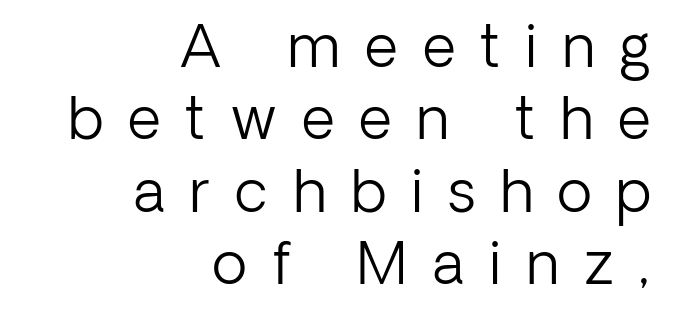
The image shows 58 px light sans-serif type, upright; set right-aligned, normal line spacing (1.25x), unusually wide letter spacing (+0.43 em), not underlined; low stroke contrast and a medium x-height.
